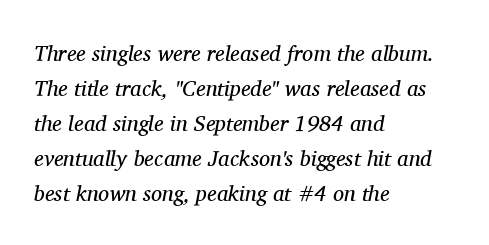
The typeface has the unassuming heft of standard copy or less. Does extra space separate the letters? No, they use regular spacing. Line starts are locked; line ends wander. This is oblique type, the kind used for emphasis or titles. Interline gaps are of average width in this sample.
